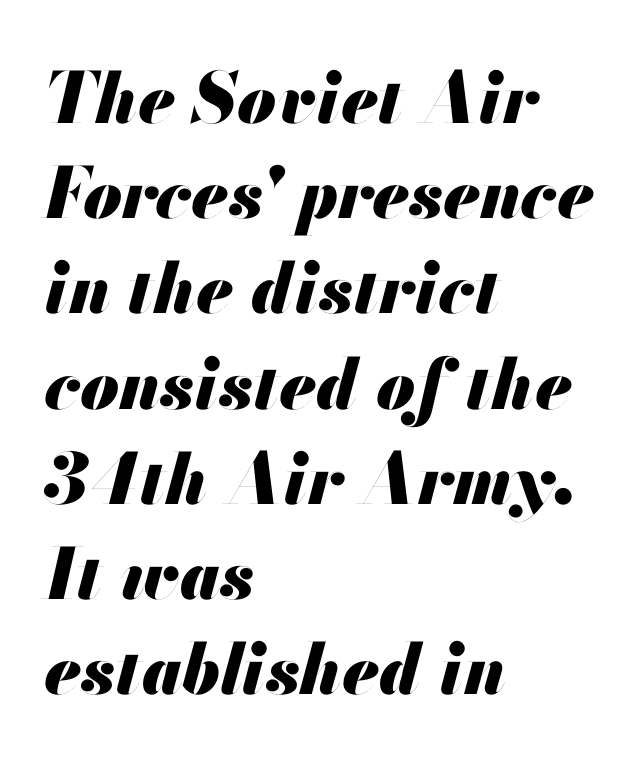
{"italic": "yes", "lean": "right", "slant_degrees": 13, "bold": "yes", "weight": "heavy", "width": "normal", "stroke_contrast": "medium", "x_height": "small", "monospaced": "no", "underline": "no", "align": "left", "line_spacing": "normal", "line_spacing_ratio": 1.36, "letter_spacing": "normal", "letter_spacing_em": 0.0, "glyph_px": 70}
